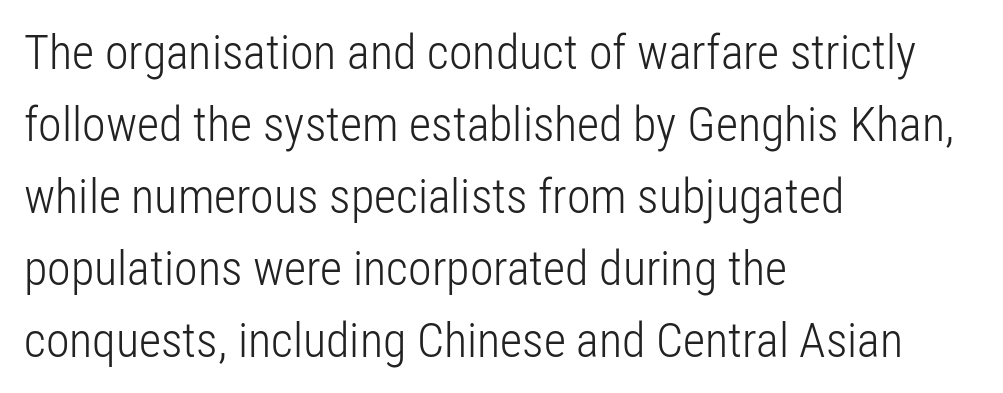
The image shows 48 px light, condensed sans-serif type, upright; set left-aligned, normal line spacing (1.5x), normal letter spacing, not underlined; low stroke contrast and a medium x-height.
